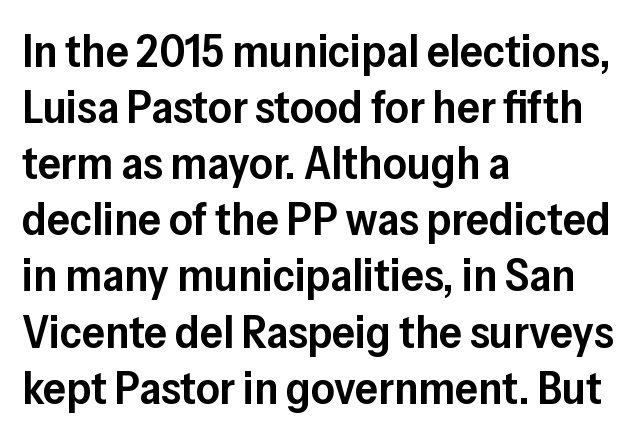
{"serif": "no", "italic": "no", "bold": "semi", "weight": "semibold", "width": "normal", "stroke_contrast": "low", "x_height": "medium", "monospaced": "no", "underline": "no", "align": "left", "line_spacing_ratio": 1.22, "letter_spacing": "normal", "letter_spacing_em": 0.0, "glyph_px": 46}
